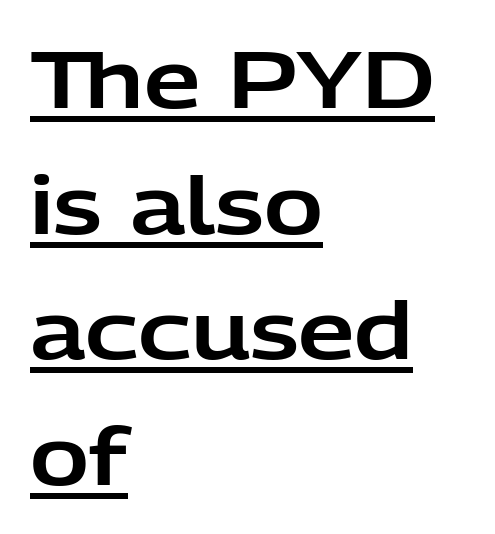
{"serif": "no", "italic": "no", "width": "normal", "stroke_contrast": "low", "x_height": "medium", "monospaced": "no", "underline": "yes", "align": "left", "line_spacing": "normal", "line_spacing_ratio": 1.57, "letter_spacing": "normal", "letter_spacing_em": 0.0, "glyph_px": 80}
